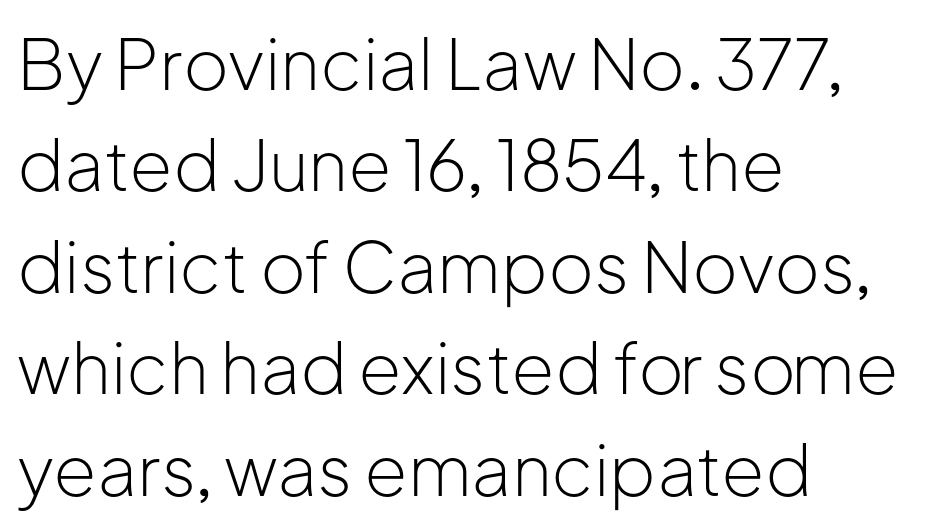
{"serif": "no", "italic": "no", "bold": "no", "weight": "light", "width": "normal", "stroke_contrast": "low", "x_height": "medium", "monospaced": "no", "underline": "no", "align": "left", "line_spacing": "normal", "line_spacing_ratio": 1.45, "letter_spacing": "normal", "letter_spacing_em": 0.0, "glyph_px": 70}
